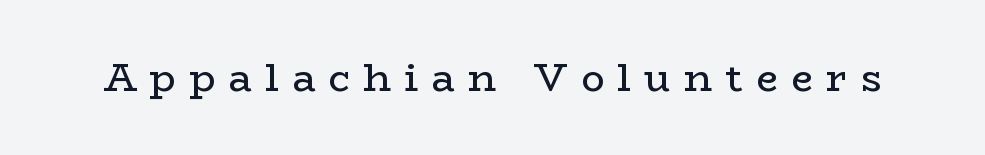
The image shows 39 px regular-weight, wide serif type, upright; set unusually wide letter spacing (+0.34 em), not underlined; low stroke contrast and a medium x-height.
